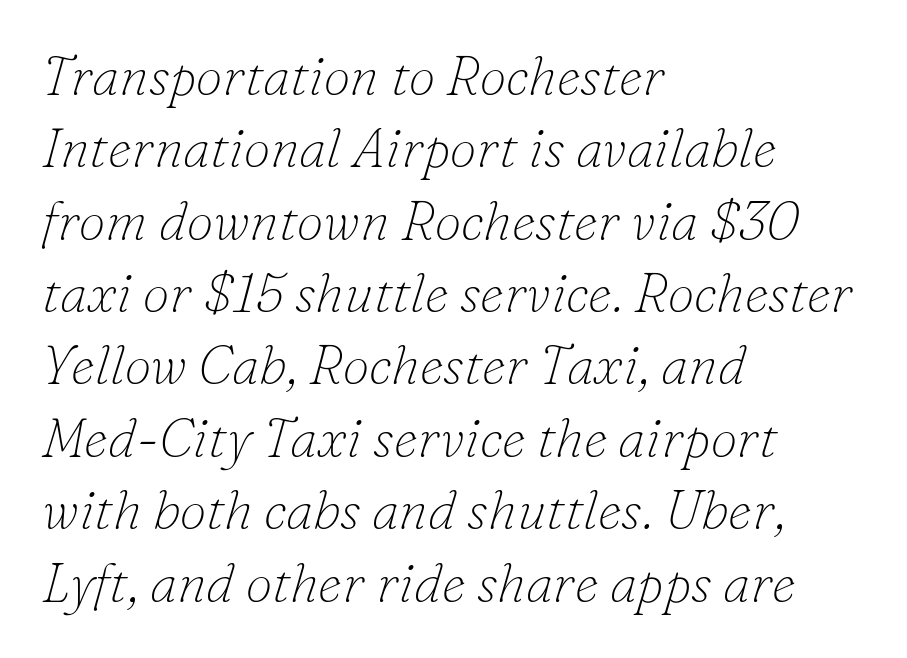
{"serif": "yes", "italic": "yes", "lean": "right", "slant_degrees": 16, "bold": "no", "weight": "thin", "width": "normal", "stroke_contrast": "low", "x_height": "small", "monospaced": "no", "underline": "no", "align": "left", "line_spacing": "normal", "line_spacing_ratio": 1.34, "letter_spacing": "normal", "letter_spacing_em": 0.0, "glyph_px": 54}
